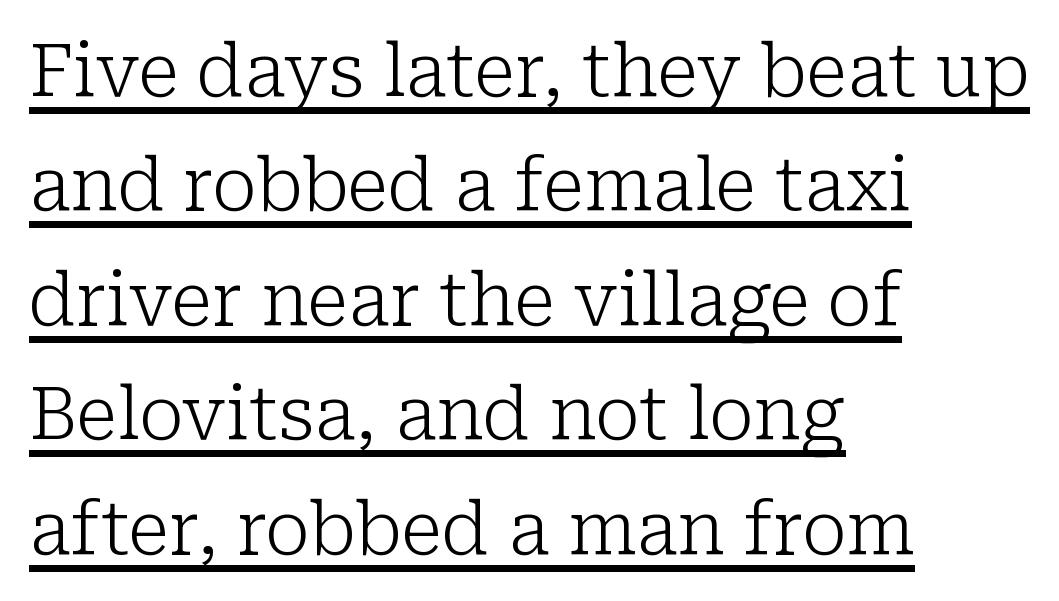
Q: Is the text bold? A: No.
Q: Is the text italic (slanted)? A: No, it is upright.
Q: Is the typeface a serif or a sans-serif typeface? A: Serif.
Q: Is the text underlined? A: Yes.
Q: How is the paragraph aligned? A: Left-aligned.
Q: Is the spacing between letters normal or unusually wide? A: Normal.
Q: Is the spacing between lines tight, normal or loose? A: Normal.
Q: Width (condensed, normal, or wide)? A: Normal.
Q: Stroke contrast? A: Low.
Q: x-height? A: Medium.
Q: Monospaced? A: No.
